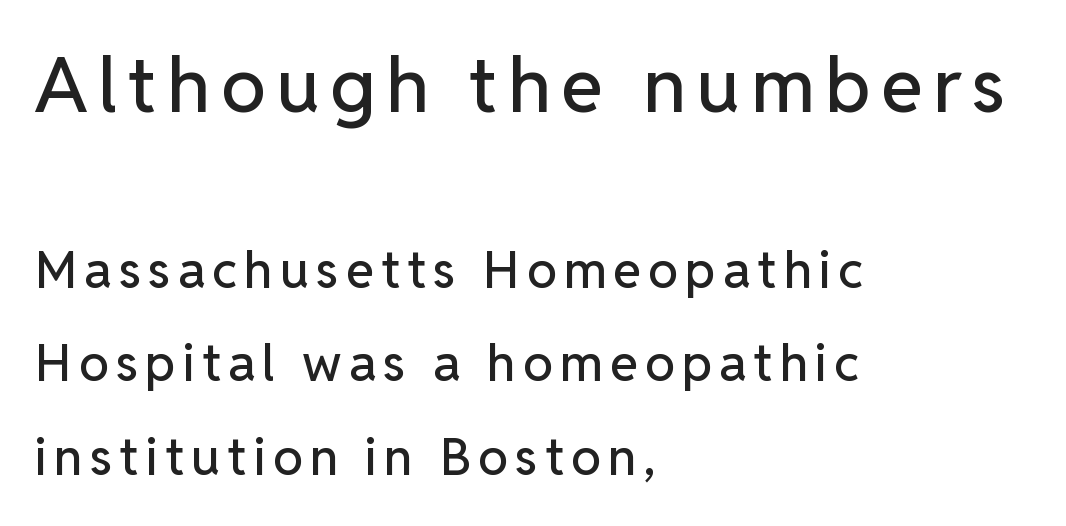
The type sits square on the baseline with zero lean. The letters advance in unequal steps, a hallmark of proportional type. You can tell from the bare stems that sans-serif type was used. Letters rest on an invisible, unmarked baseline.
